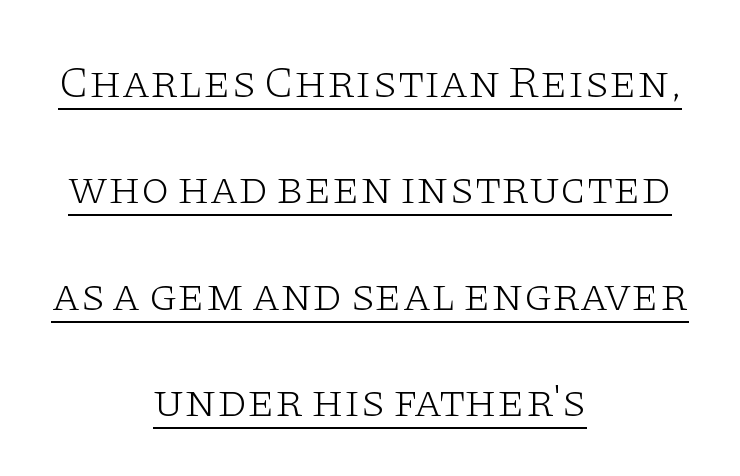
The face used here is proportionally spaced, like ordinary book or web type. Layout note: lines centered. Unlike a clean sans, this face finishes its strokes with serifs. These glyphs show unthickened strokes, regular width or finer. Reading down the column, the eye jumps a long way to each next line. It's the straight-up-and-down kind of type.
